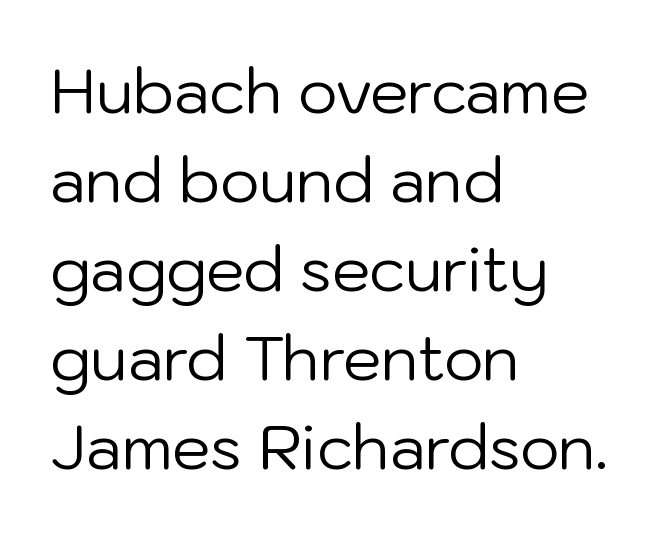
The face looks like a standard text weight, possibly lighter. Regarding serifs, this sample does without them. No extra tracking has been applied to these lines. Vertical strokes here are truly vertical. The space between consecutive lines is moderate. Descenders hang freely into open space.
